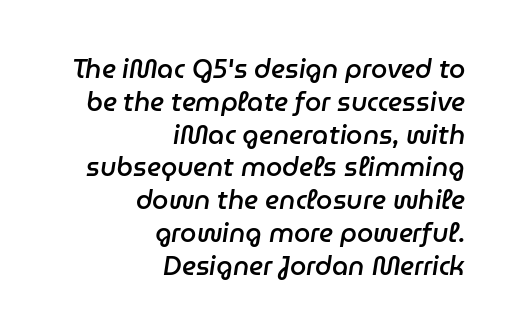
The passage is arranged like a letterhead date or caption credit — flush right. Quick note: italic. The passage shown is not underscored anywhere. Firm but not heavy-handed strokes: this text is semibold. Line spacing here is normal.
